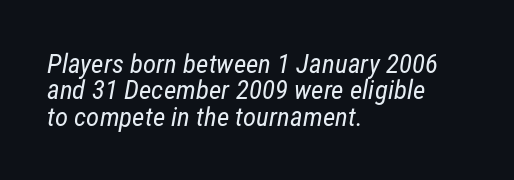
Q: Is the text bold? A: No.
Q: Is the text underlined? A: No.
Q: How is the paragraph aligned? A: Left-aligned.
Q: Is the spacing between letters normal or unusually wide? A: Normal.
Q: Is the spacing between lines tight, normal or loose? A: Tight.
